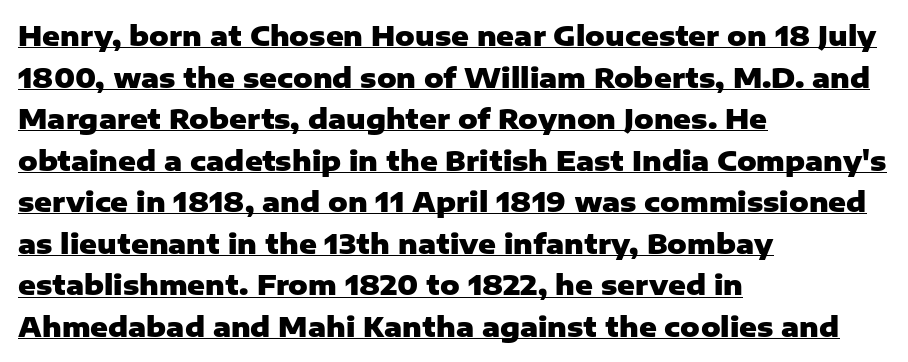
{"italic": "no", "bold": "yes", "underline": "yes", "align": "left", "line_spacing": "normal", "line_spacing_ratio": 1.54, "letter_spacing": "normal", "letter_spacing_em": 0.0, "glyph_px": 27}
